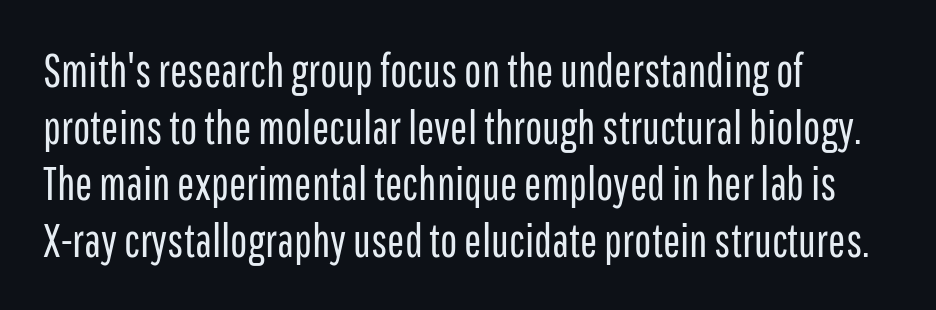
Q: Is the text bold? A: No.
Q: Is the text italic (slanted)? A: No, it is upright.
Q: Is the typeface a serif or a sans-serif typeface? A: Sans-serif.
Q: Is the text underlined? A: No.
Q: How is the paragraph aligned? A: Left-aligned.
Q: Is the spacing between letters normal or unusually wide? A: Normal.
Q: Width (condensed, normal, or wide)? A: Condensed.
Q: Stroke contrast? A: Low.
Q: x-height? A: Medium.
Q: Monospaced? A: No.
